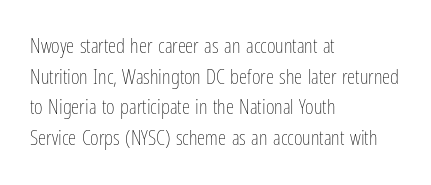
{"italic": "no", "bold": "no", "underline": "no", "align": "left", "line_spacing": "normal", "line_spacing_ratio": 1.46, "letter_spacing": "normal", "letter_spacing_em": 0.0, "glyph_px": 21}
